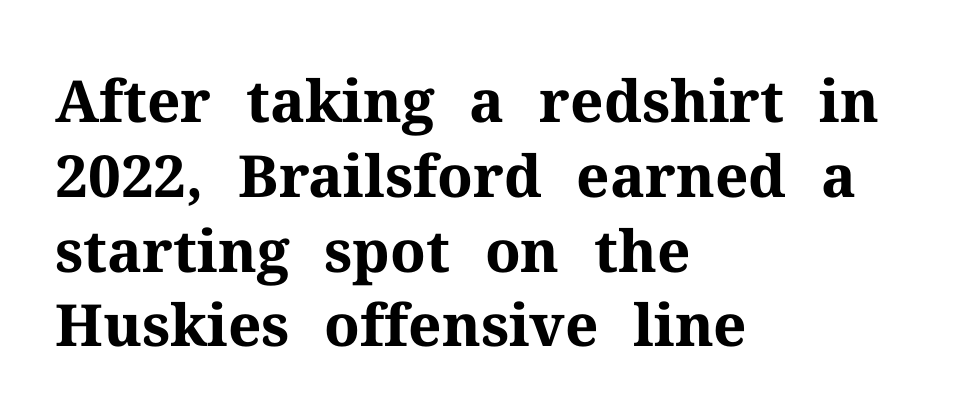
Q: Is the text bold? A: Yes.
Q: Is the text italic (slanted)? A: No, it is upright.
Q: Is the typeface a serif or a sans-serif typeface? A: Serif.
Q: Is the text underlined? A: No.
Q: How is the paragraph aligned? A: Left-aligned.
Q: Is the spacing between letters normal or unusually wide? A: Normal.
Q: Is the spacing between lines tight, normal or loose? A: Normal.
Q: Width (condensed, normal, or wide)? A: Normal.
Q: Stroke contrast? A: Medium.
Q: x-height? A: Medium.
Q: Monospaced? A: No.
